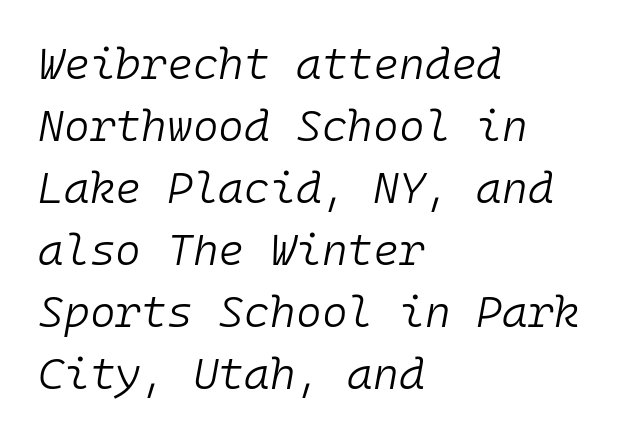
The image shows 44 px light type, italic (leaning right), monospaced; set left-aligned, normal line spacing (1.41x), normal letter spacing, not underlined; low stroke contrast and a medium x-height.
